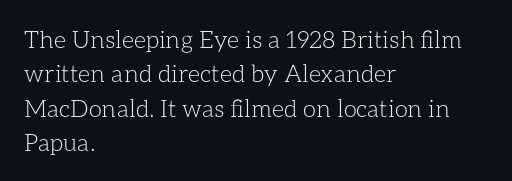
{"italic": "no", "bold": "no", "underline": "no", "align": "left", "line_spacing": "normal", "line_spacing_ratio": 1.43, "letter_spacing": "normal", "letter_spacing_em": 0.0, "glyph_px": 24}
